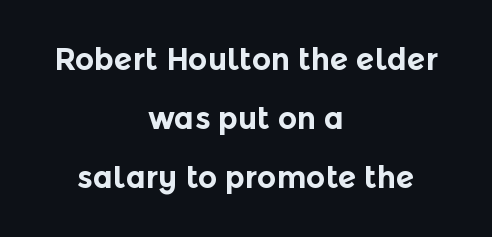
The image shows 30 px bold sans-serif type, upright; set centered, loose line spacing (1.97x), normal letter spacing, not underlined; a medium x-height.
